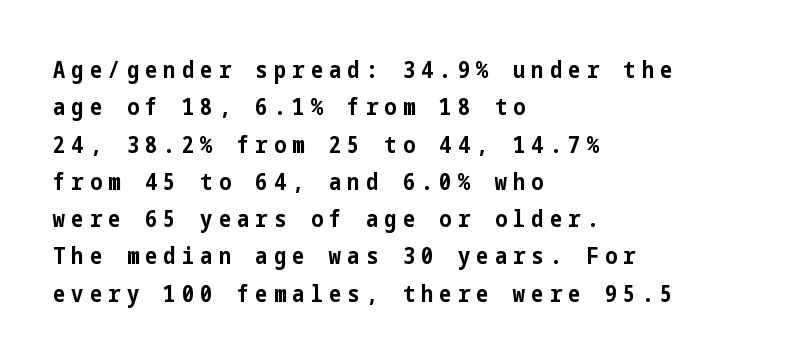
The image shows 23 px bold type, upright; set left-aligned, normal line spacing (1.62x), unusually wide letter spacing (+0.27 em), not underlined.
